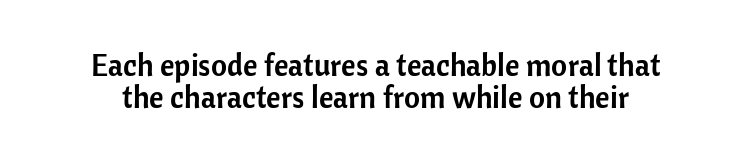
Honestly, the letter spacing is just normal — you wouldn't notice it. Quick note: underline off. Italic? Not at all — the glyphs are vertical. Check where the strokes stop: nothing finishes them off — pure sans.
